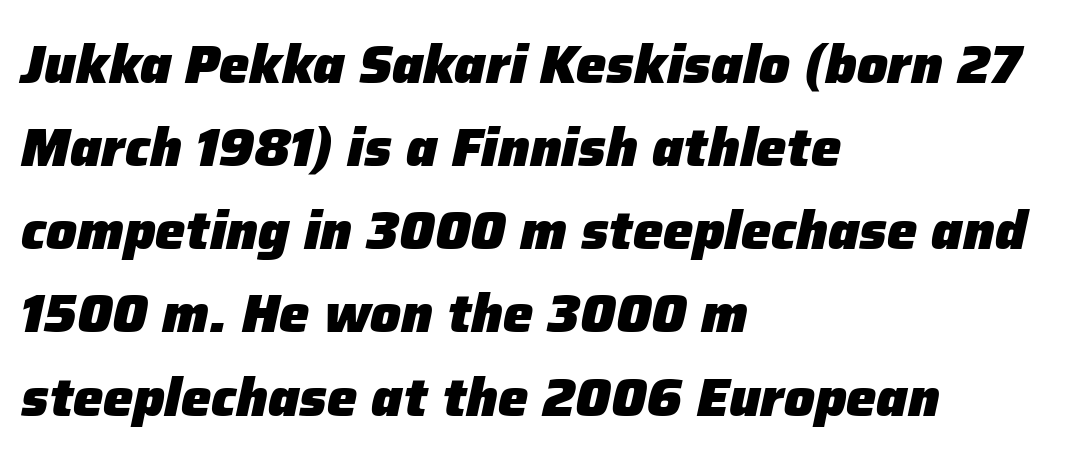
You could not count columns in this text — the font is proportionally spaced. Characters follow at the spacing the type designer built in. I'd describe the lettering as bold — thick and assertive. The lines in this sample share a left origin and differ only in where they stop.
